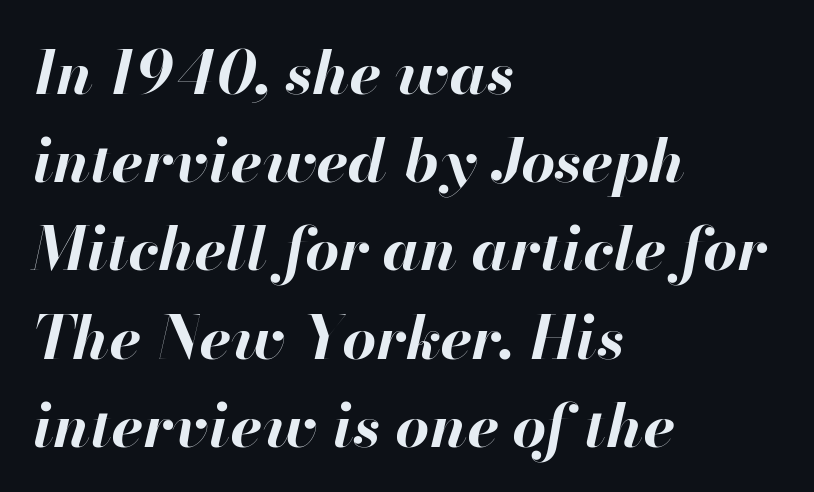
{"italic": "yes", "lean": "right", "slant_degrees": 13, "bold": "yes", "weight": "bold", "width": "normal", "stroke_contrast": "high", "x_height": "small", "monospaced": "no", "underline": "no", "align": "left", "line_spacing": "normal", "line_spacing_ratio": 1.47, "letter_spacing": "normal", "letter_spacing_em": 0.0, "glyph_px": 60}
